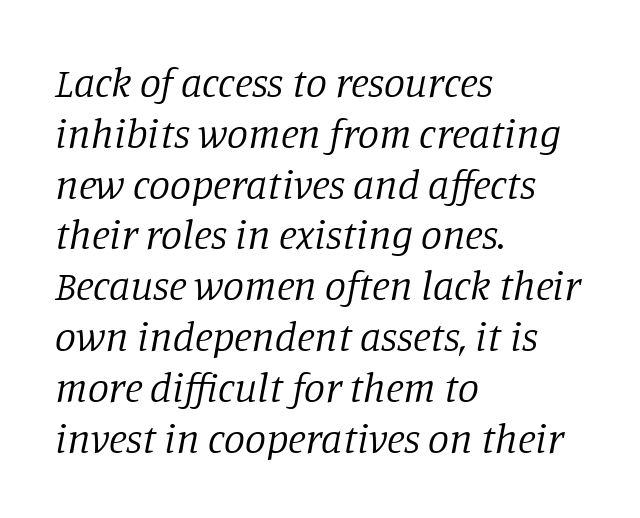
Q: Is the text bold? A: No.
Q: Is the text italic (slanted)? A: Yes, it leans right by about 11 degrees.
Q: Is the typeface a serif or a sans-serif typeface? A: Serif.
Q: Is the text underlined? A: No.
Q: How is the paragraph aligned? A: Left-aligned.
Q: Is the spacing between letters normal or unusually wide? A: Normal.
Q: Width (condensed, normal, or wide)? A: Normal.
Q: Stroke contrast? A: Low.
Q: x-height? A: Large.
Q: Monospaced? A: No.
